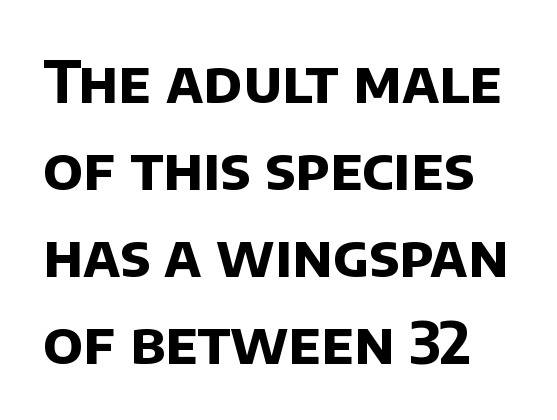
This rendering features lettering with no underline. Set as a true bold cut, around the 700 mark. The rendering uses natural spacing where letterforms have individual widths. Honestly, the letter spacing is just normal — you wouldn't notice it.
